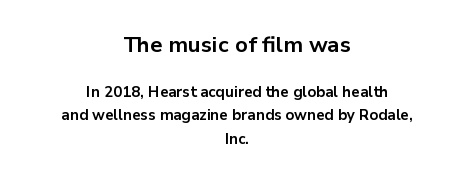
The image shows 22 px bold type, upright; set centered, normal line spacing (1.56x), normal letter spacing, not underlined; the first (top) block is 1.47x larger.
